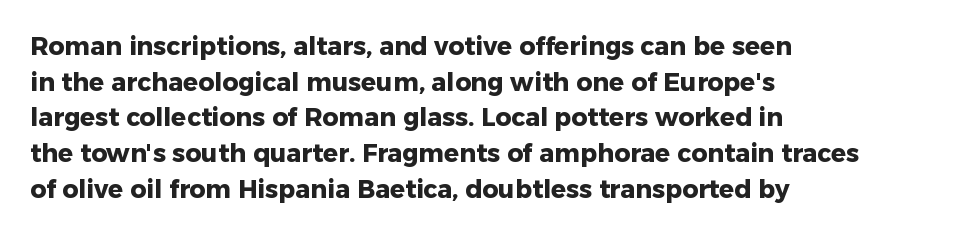
{"italic": "no", "bold": "yes", "underline": "no", "align": "left", "line_spacing": "normal", "line_spacing_ratio": 1.43, "letter_spacing": "normal", "letter_spacing_em": 0.0, "glyph_px": 25}
